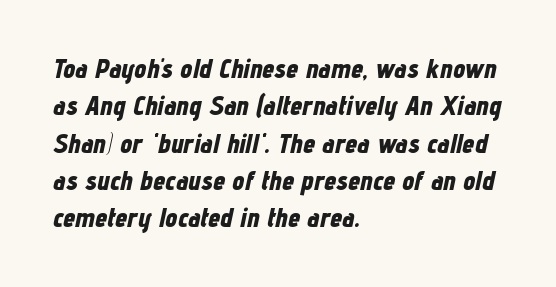
{"italic": "yes", "lean": "right", "slant_degrees": 12, "bold": "yes", "underline": "no", "align": "left", "line_spacing": "normal", "line_spacing_ratio": 1.38, "letter_spacing": "normal", "letter_spacing_em": 0.0, "glyph_px": 27}
